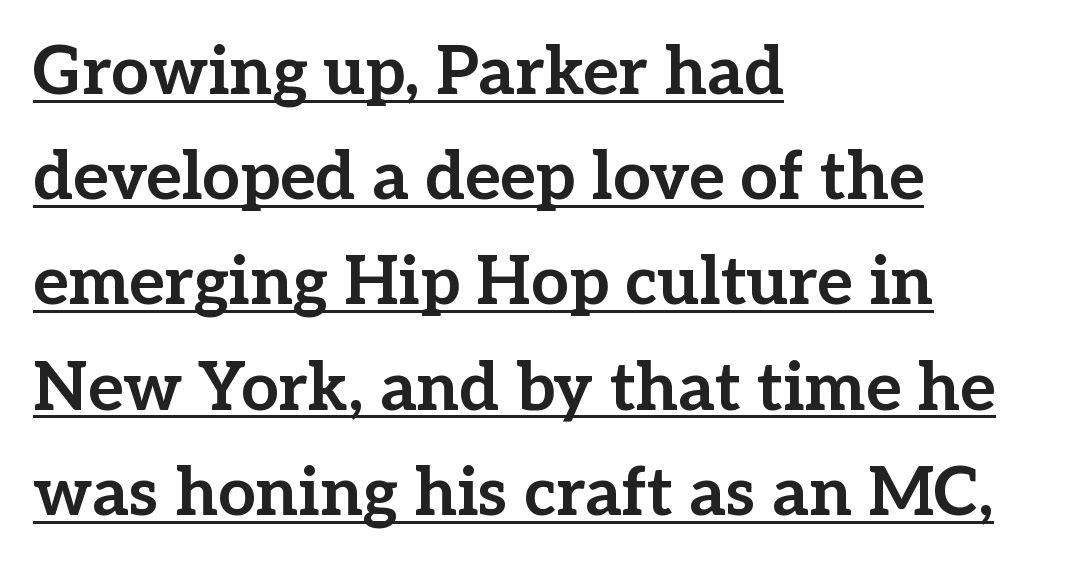
To sum up the face: it has serifs. Chunky letters — that's bold for sure. The string is rendered with underlining switched on. What's the leading like? Ordinary, nothing unusual. A roman cut, with each character standing at attention.
